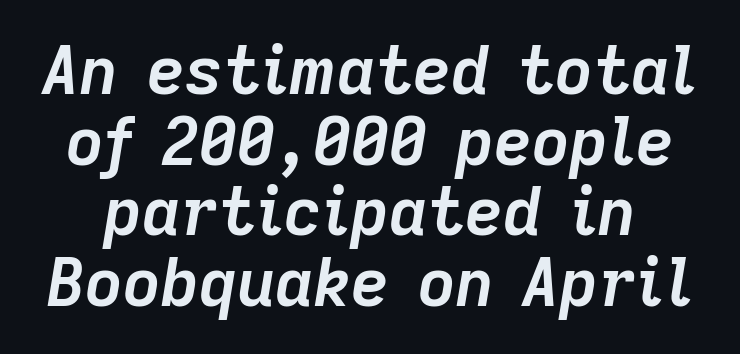
The image shows 66 px semibold type, italic (leaning right); set tight line spacing (1.07x), normal letter spacing, not underlined; low stroke contrast and a medium x-height.
